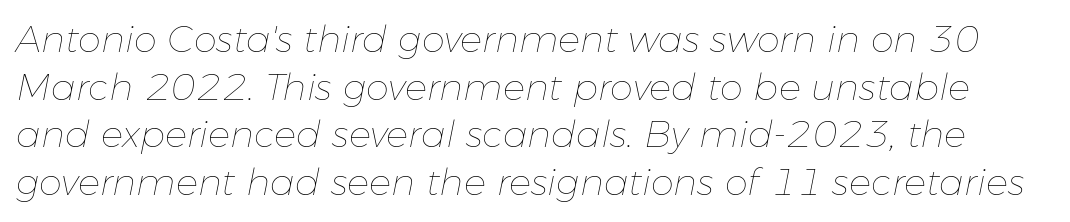
{"italic": "yes", "lean": "right", "slant_degrees": 11, "bold": "no", "weight": "thin", "width": "normal", "stroke_contrast": "low", "x_height": "medium", "monospaced": "no", "underline": "no", "line_spacing": "normal", "line_spacing_ratio": 1.29, "letter_spacing": "normal", "letter_spacing_em": 0.0, "glyph_px": 37}
